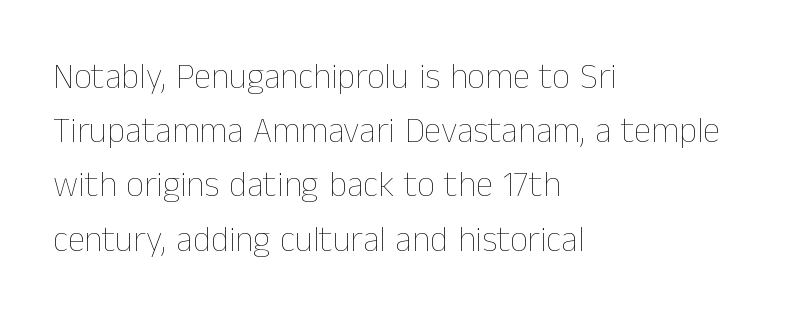
A roman cut, with each character standing at attention. Only glyphs here, with clear space below each row. Here the glyphs are tracked normally, forming tight word shapes. The letters advance in unequal steps, a hallmark of proportional type. Vertical stems look standard width or narrower in stroke.
